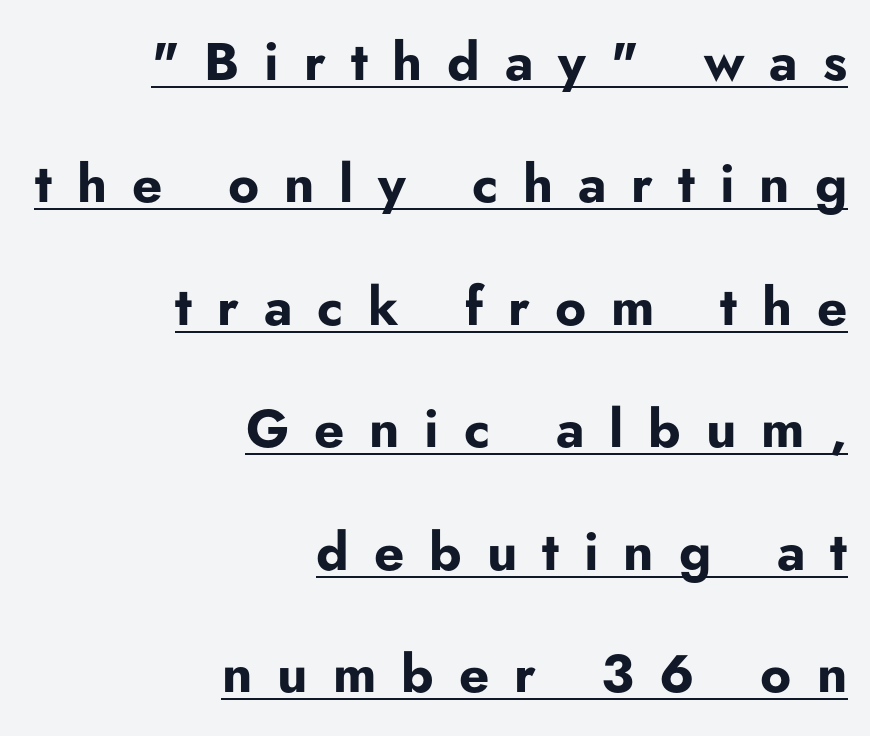
Q: Is the text bold? A: Yes.
Q: Is the text italic (slanted)? A: No, it is upright.
Q: Is the typeface a serif or a sans-serif typeface? A: Sans-serif.
Q: Is the text underlined? A: Yes.
Q: How is the paragraph aligned? A: Right-aligned.
Q: Is the spacing between letters normal or unusually wide? A: Unusually wide.
Q: Is the spacing between lines tight, normal or loose? A: Loose.
Q: Width (condensed, normal, or wide)? A: Normal.
Q: Stroke contrast? A: Low.
Q: x-height? A: Small.
Q: Monospaced? A: No.
